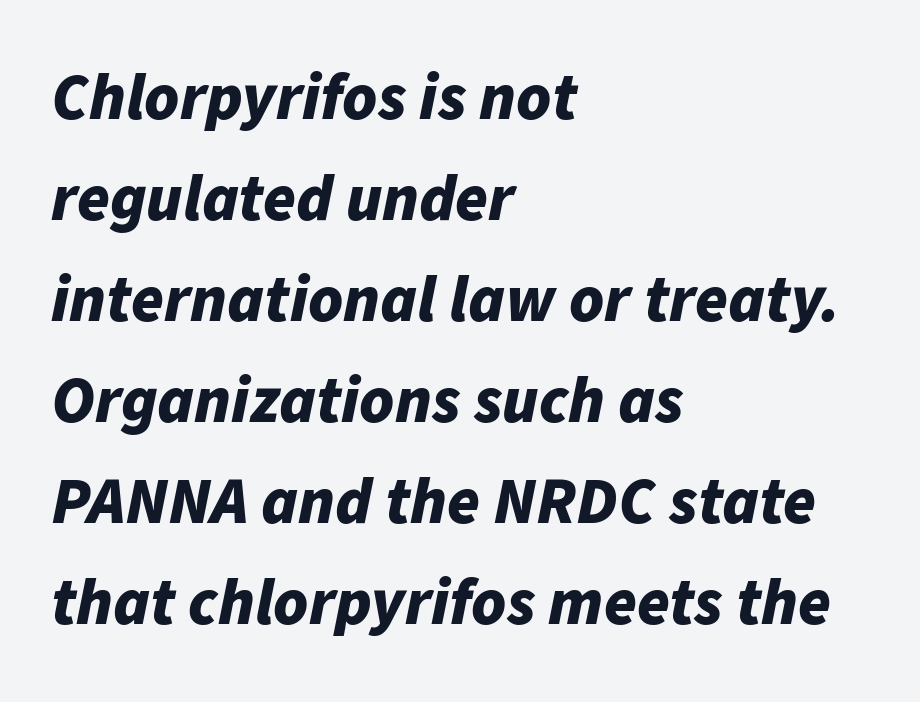
The image shows 66 px bold type, italic (leaning right); set left-aligned, normal line spacing (1.53x), normal letter spacing, not underlined; low stroke contrast and a medium x-height.
